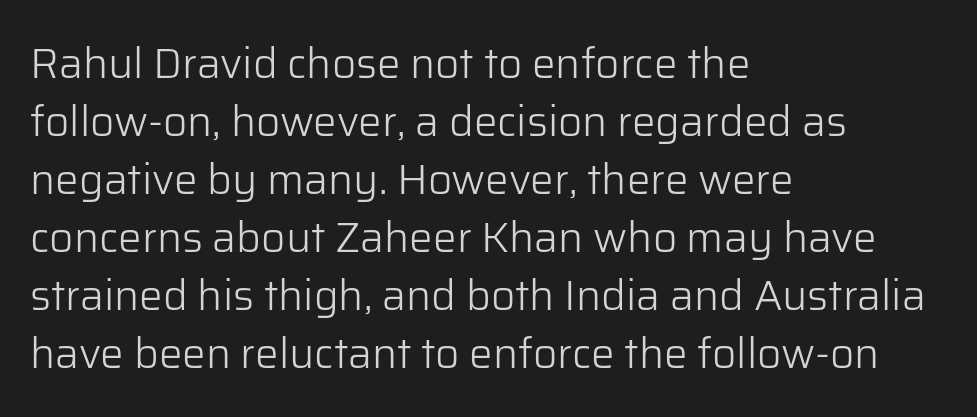
Q: Is the text bold? A: No.
Q: Is the text italic (slanted)? A: No, it is upright.
Q: Is the typeface a serif or a sans-serif typeface? A: Sans-serif.
Q: Is the text underlined? A: No.
Q: How is the paragraph aligned? A: Left-aligned.
Q: Is the spacing between letters normal or unusually wide? A: Normal.
Q: Is the spacing between lines tight, normal or loose? A: Normal.
Q: Width (condensed, normal, or wide)? A: Normal.
Q: Stroke contrast? A: Low.
Q: x-height? A: Medium.
Q: Monospaced? A: No.
